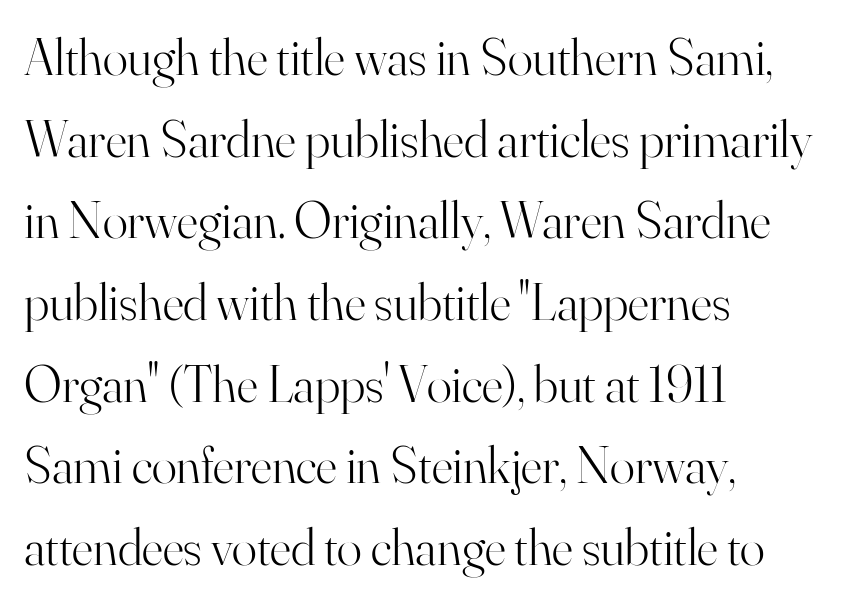
No letter is thick-stroked: the sample isn't bold. A serif font was chosen for this passage. Posture: upright roman. The rendering uses natural spacing where letterforms have individual widths. Short note: letters normally spaced. In terms of leading, this rendering sits right in the middle.
